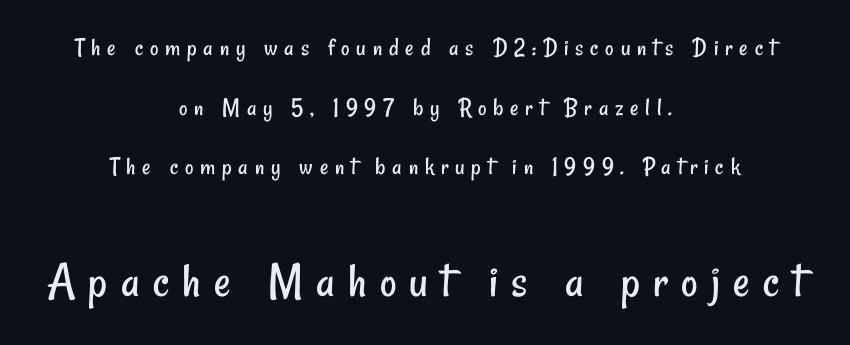
{"serif": "no", "bold": "no", "weight": "regular", "width": "condensed", "stroke_contrast": "low", "x_height": "small", "monospaced": "no", "underline": "no", "align": "center", "line_spacing": "loose", "line_spacing_ratio": 2.29, "letter_spacing": "wide", "letter_spacing_em": 0.26, "larger_block": "second", "size_ratio": 1.96, "glyph_px": 51}
